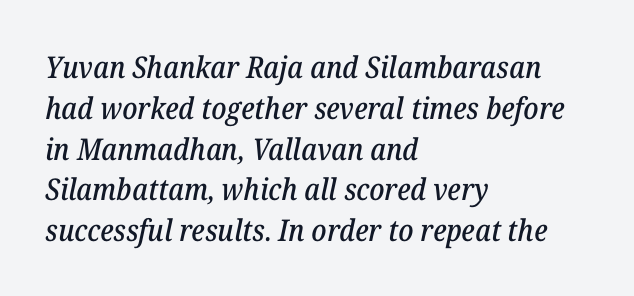
Q: Is the text italic (slanted)? A: Yes, it leans right by about 12 degrees.
Q: Is the typeface a serif or a sans-serif typeface? A: Serif.
Q: Is the text underlined? A: No.
Q: How is the paragraph aligned? A: Left-aligned.
Q: Is the spacing between letters normal or unusually wide? A: Normal.
Q: Is the spacing between lines tight, normal or loose? A: Normal.
Q: Width (condensed, normal, or wide)? A: Normal.
Q: Stroke contrast? A: Low.
Q: x-height? A: Medium.
Q: Monospaced? A: No.
